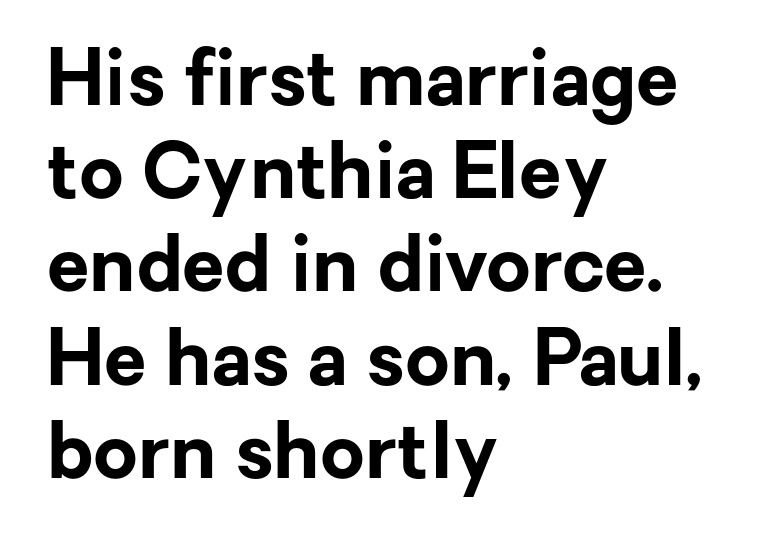
{"serif": "no", "italic": "no", "bold": "yes", "weight": "bold", "width": "normal", "stroke_contrast": "low", "x_height": "medium", "monospaced": "no", "underline": "no", "align": "left", "line_spacing_ratio": 1.21, "letter_spacing": "normal", "letter_spacing_em": 0.0, "glyph_px": 77}
